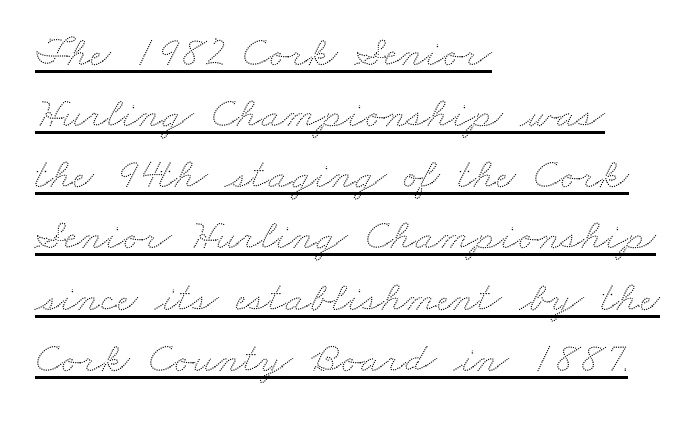
This sample is left-justified, so line endings fall wherever the words run out. This sample keeps an unexceptional amount of space between lines. The string is rendered with underlining switched on. Note the varied advance widths — an 'i' is clearly narrower than an 'm'.
